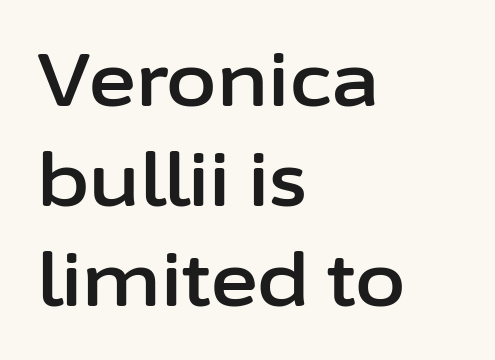
The image shows 73 px sans-serif type, upright; set left-aligned, normal line spacing (1.37x), normal letter spacing, not underlined; low stroke contrast and a medium x-height.
